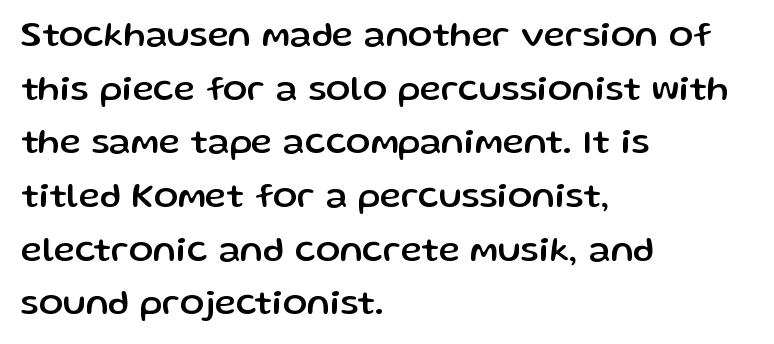
The image shows 36 px sans-serif type, upright; set left-aligned, normal line spacing (1.49x), normal letter spacing, not underlined; low stroke contrast and a medium x-height.
